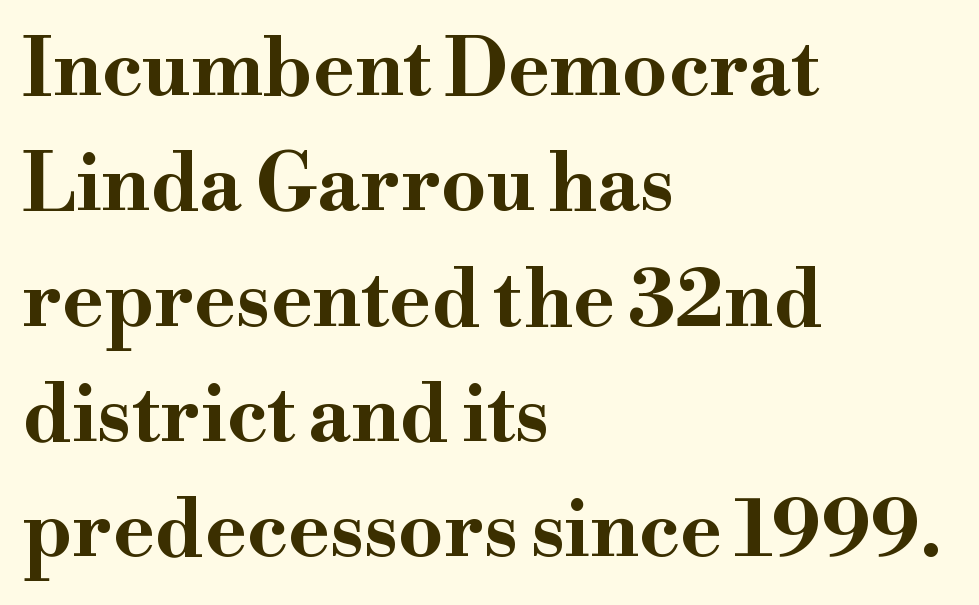
The image shows 79 px bold, wide serif type, upright; set left-aligned, normal line spacing (1.46x), normal letter spacing, not underlined; high stroke contrast and a small x-height.
